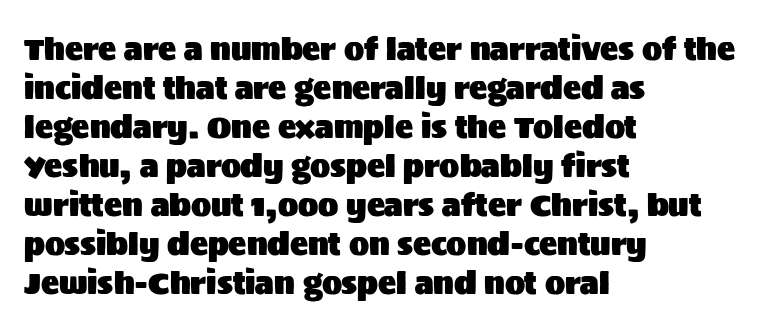
These lines are rendered in a variable-pitch font. This block has exactly the height ordinary leading produces. Regarding serifs, this sample does without them. This is the regular roman posture of the typeface. Descenders hang freely into open space.
